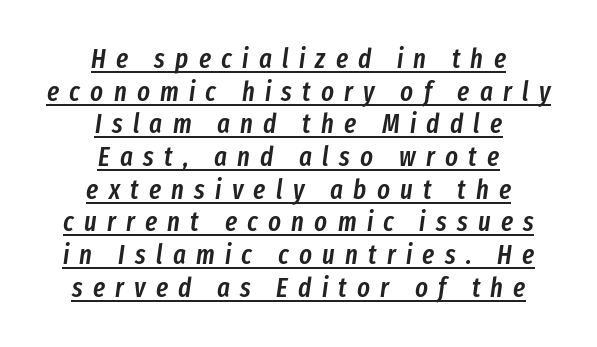
The image shows 27 px text type, italic (leaning right); set centered, line spacing 1.21x, unusually wide letter spacing (+0.38 em), underlined.
